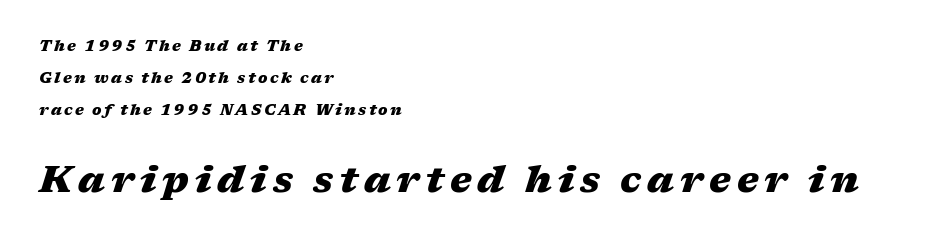
{"italic": "yes", "lean": "right", "slant_degrees": 17, "bold": "yes", "weight": "heavy", "width": "wide", "stroke_contrast": "medium", "x_height": "medium", "monospaced": "no", "underline": "no", "align": "left", "line_spacing": "loose", "line_spacing_ratio": 2.12, "larger_block": "second", "size_ratio": 2.47, "glyph_px": 37}
